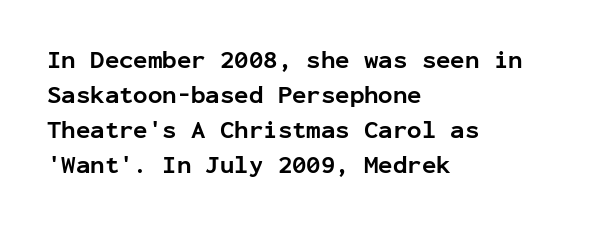
The image shows 24 px bold type, upright; set left-aligned, normal line spacing (1.46x), normal letter spacing, not underlined.
